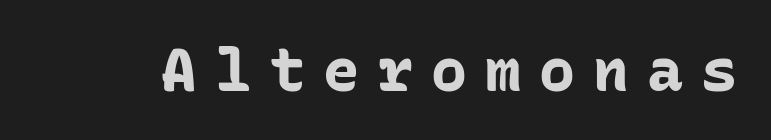
Q: Is the text bold? A: Yes.
Q: Is the text italic (slanted)? A: No, it is upright.
Q: Is the typeface a serif or a sans-serif typeface? A: Sans-serif.
Q: Is the text underlined? A: No.
Q: Is the spacing between letters normal or unusually wide? A: Unusually wide.
Q: Width (condensed, normal, or wide)? A: Normal.
Q: Stroke contrast? A: Low.
Q: x-height? A: Medium.
Q: Monospaced? A: Yes.
